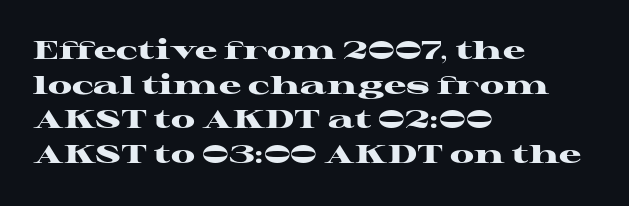
The type sits square on the baseline with zero lean. Summary of weight: heavy, a full bold. Rule under the text: the space is simply empty. Is the letter spacing exaggerated? No — it looks like the ordinary default.
